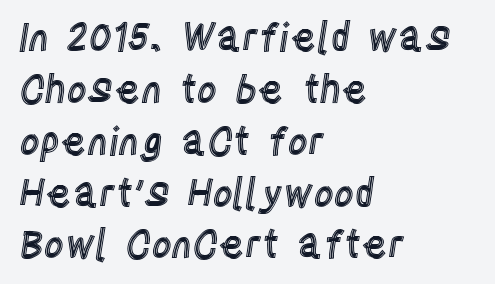
{"width": "condensed", "x_height": "large", "monospaced": "no", "underline": "no", "align": "left", "line_spacing": "normal", "line_spacing_ratio": 1.33, "letter_spacing": "normal", "letter_spacing_em": 0.0, "glyph_px": 39}
